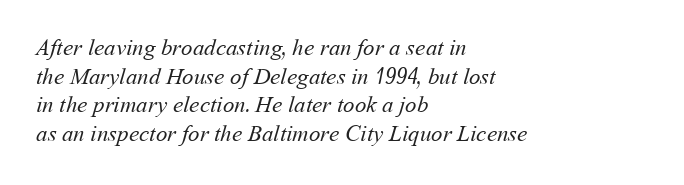
Every row of glyphs begins at an identical x-position on the left. Words appear dense and cohesive because spacing is normal. Decoration check: the copy has no underline. The strokes are not fattened; the text isn't bold.
